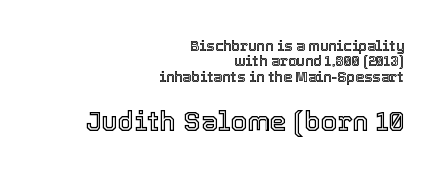
{"italic": "no", "underline": "no", "align": "right", "line_spacing": "tight", "line_spacing_ratio": 1.1, "letter_spacing": "normal", "letter_spacing_em": 0.0, "larger_block": "second", "size_ratio": 1.93, "glyph_px": 27}
